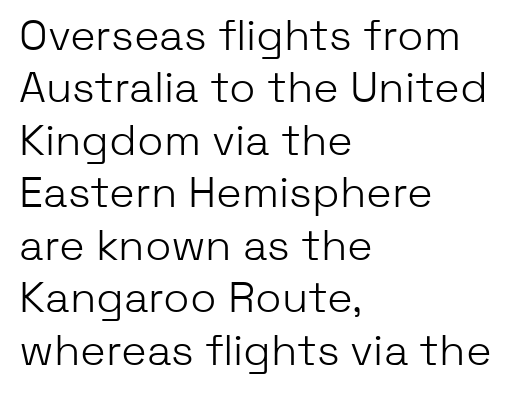
Is the type heavy? It reads as light-to-regular instead. Nothing sits at the stroke ends, so this counts as sans-serif. Default kerning and tracking; the words read as compact shapes. Every row of glyphs begins at an identical x-position on the left.
